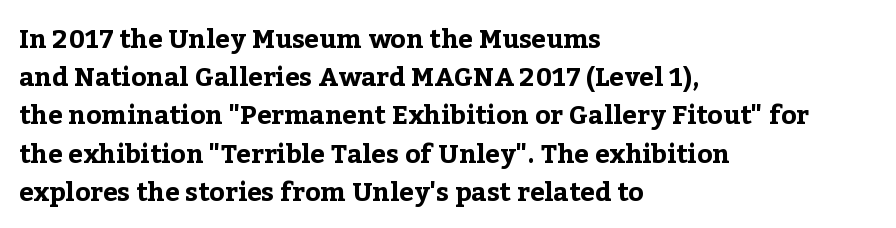
The image shows 26 px bold type, upright; set left-aligned, normal line spacing (1.47x), normal letter spacing, not underlined.
